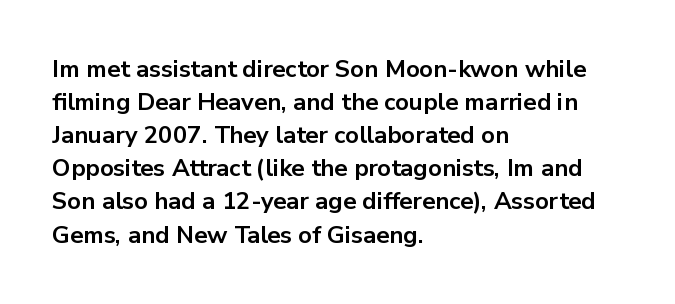
Q: Is the text bold? A: Yes.
Q: Is the text italic (slanted)? A: No, it is upright.
Q: Is the text underlined? A: No.
Q: How is the paragraph aligned? A: Left-aligned.
Q: Is the spacing between letters normal or unusually wide? A: Normal.
Q: Is the spacing between lines tight, normal or loose? A: Normal.
